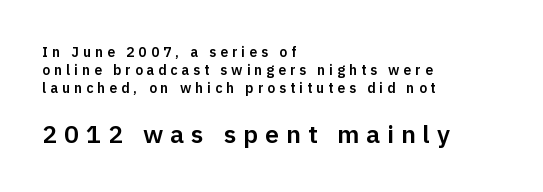
The paragraph has a hard left edge and a soft right edge. The words here are not underlined. Every character sits straight up, as roman type does. Glyph-to-glyph distance is far greater than everyday printed text.
